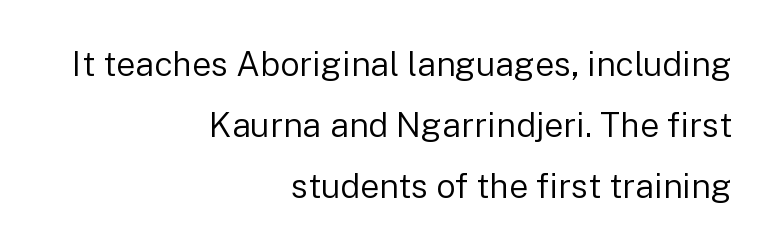
The type family on display is of the sans-serif kind. The baseline area is clear. The letterforms sit shoulder to shoulder at normal distance. All the whitespace from short lines collects on the left.
